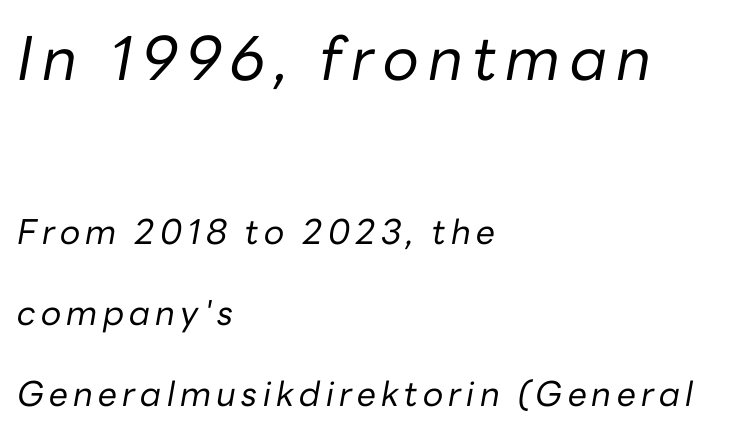
{"italic": "yes", "lean": "right", "slant_degrees": 10, "bold": "no", "weight": "regular", "width": "normal", "stroke_contrast": "low", "x_height": "medium", "monospaced": "no", "underline": "no", "align": "left", "line_spacing": "loose", "line_spacing_ratio": 2.38, "larger_block": "first", "size_ratio": 1.76, "glyph_px": 60}
